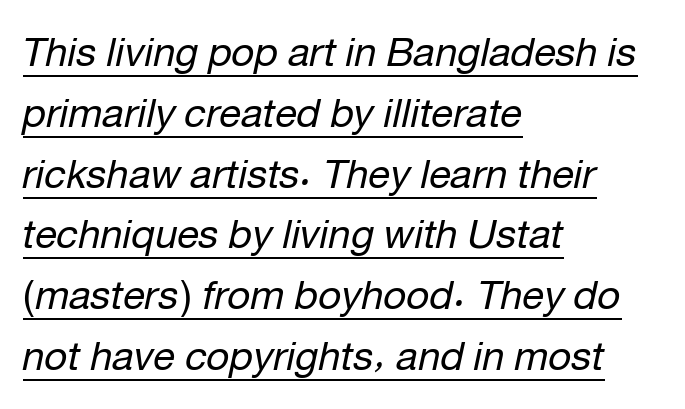
Words appear dense and cohesive because spacing is normal. Varying glyph widths throughout — classic text-font behaviour. On a weight scale, this lands at 450 or below. Vertical spacing — default.
